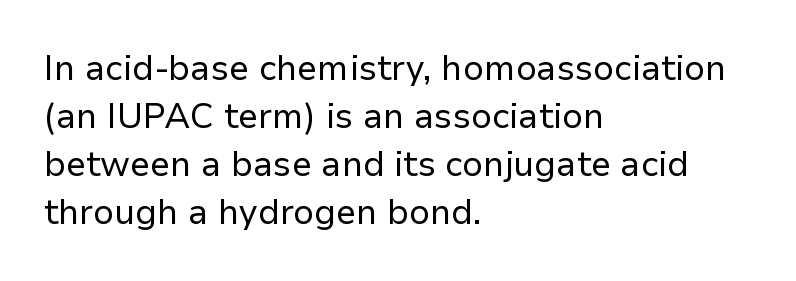
Each row of text sits above clean, open space. A sans-serif font was chosen for this passage. Vertically, the passage feels balanced, rows spaced as you'd expect. Proportional: the letters do not fall into vertical columns.
